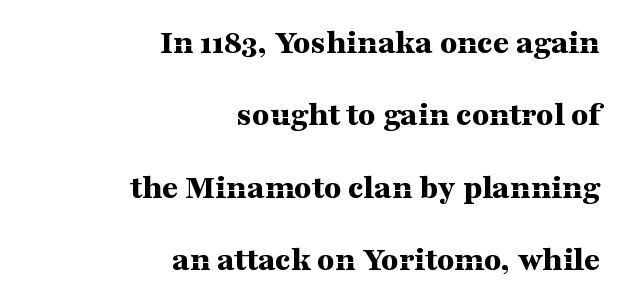
These lines stack with their right ends in a neat column. The face used here is proportionally spaced, like ordinary book or web type. Tracking value appears to be zero — textbook default spacing. Classification — serif.
